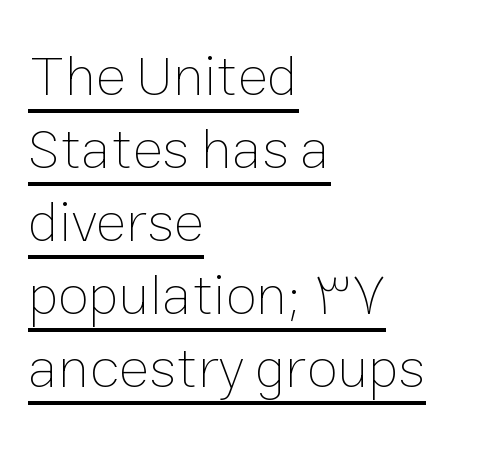
Q: Is the text bold? A: No.
Q: Is the text italic (slanted)? A: No, it is upright.
Q: Is the text underlined? A: Yes.
Q: How is the paragraph aligned? A: Left-aligned.
Q: Is the spacing between letters normal or unusually wide? A: Normal.
Q: Is the spacing between lines tight, normal or loose? A: Normal.
Q: Width (condensed, normal, or wide)? A: Normal.
Q: Stroke contrast? A: Low.
Q: x-height? A: Medium.
Q: Monospaced? A: No.
